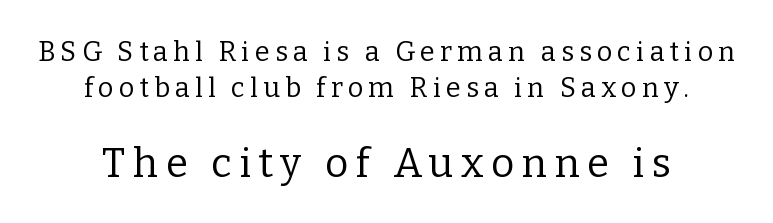
A normal amount of white space separates one row of letters from the next. Do the characters align in a grid? No, the font is proportional. Bare-footed words on every line. Vertical strokes here are truly vertical. This reads as an unemphasized weight, regular at the heaviest. The passage shown begins with its smaller block and ends with its larger one.
